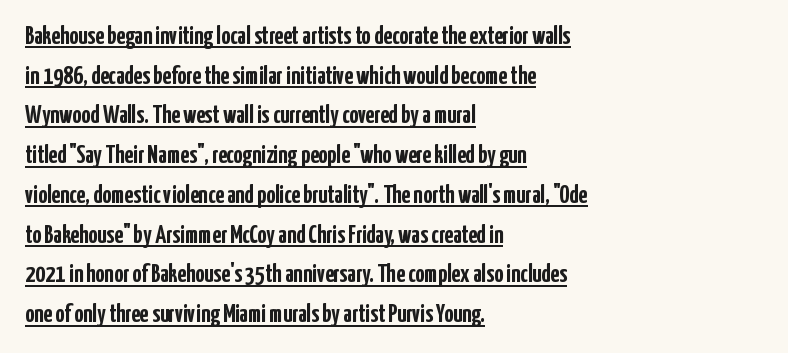
Default kerning and tracking; the words read as compact shapes. Each line of the rendering has a horizontal stroke beneath the glyphs. The leading is moderate, giving the passage an even texture. Every stem runs plumb, perpendicular to the baseline. Bold? Absolutely — the strokes are thick and heavy. Horizontal alignment here is leftward, the default for most running prose.
